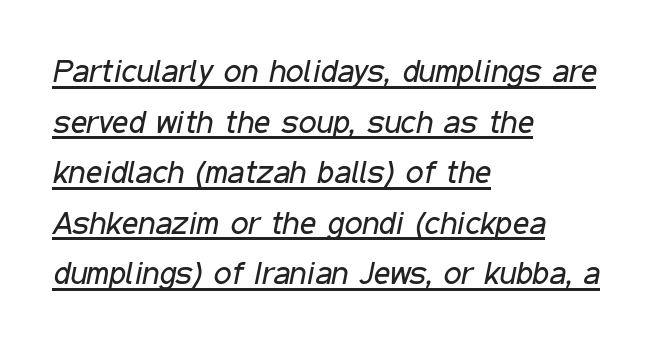
The image shows 32 px regular-weight, condensed type, italic (leaning right); set left-aligned, normal line spacing (1.58x), normal letter spacing, underlined; low stroke contrast and a medium x-height.
